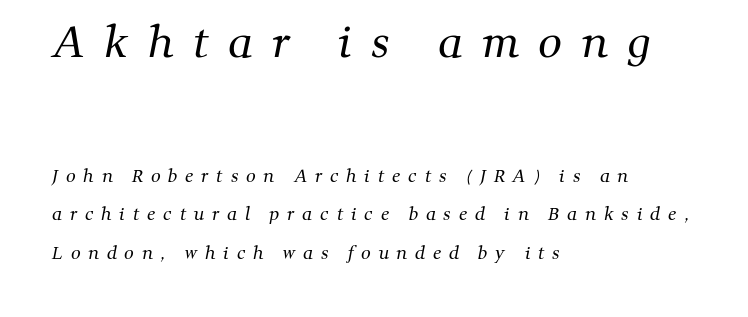
The image shows 42 px regular-weight serif type; set left-aligned, loose line spacing (2.25x), unusually wide letter spacing (+0.46 em), not underlined; the first (top) block is 2.47x larger; medium stroke contrast and a medium x-height.
